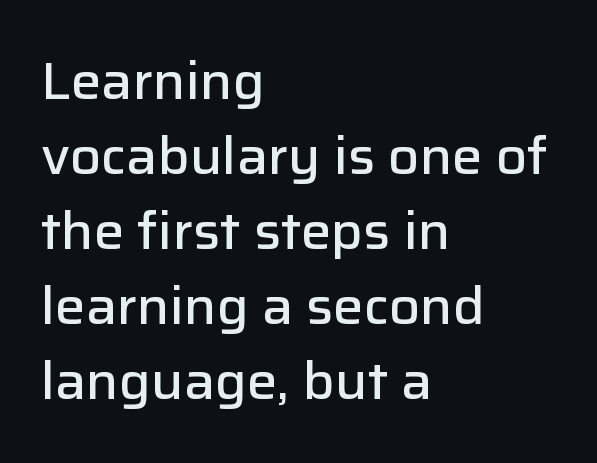
The image shows 51 px semibold sans-serif type, upright; set left-aligned, normal line spacing (1.47x), normal letter spacing, not underlined; low stroke contrast and a medium x-height.
